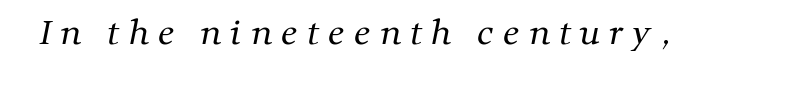
The image shows 33 px regular-weight serif type; set unusually wide letter spacing (+0.28 em), not underlined; medium stroke contrast and a medium x-height.
